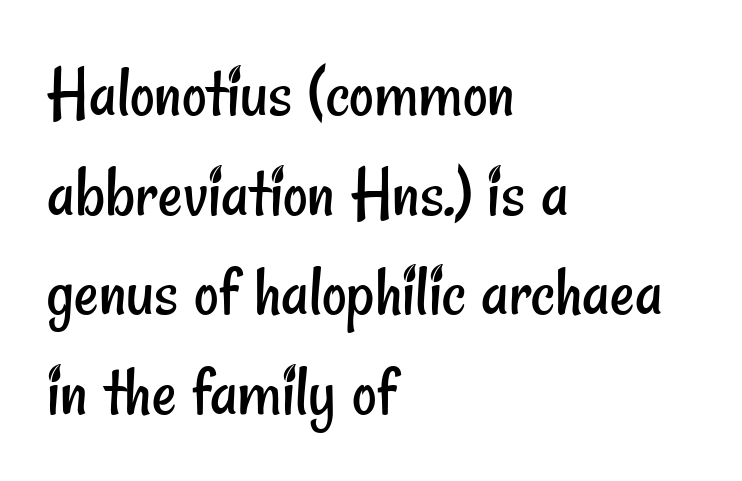
A quiet, ordinary-to-light weight characterises the typeface. The lines sit at an ordinary, default distance from one another. Varying glyph widths throughout — classic text-font behaviour. Standard letterfit; no display-style spreading of the glyphs.
